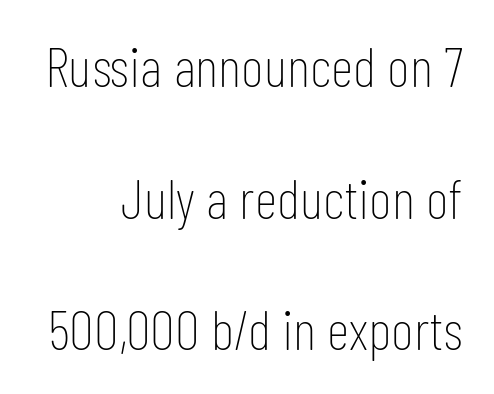
The image shows 56 px thin, condensed sans-serif type, upright; set right-aligned, loose line spacing (2.35x), normal letter spacing, not underlined; low stroke contrast and a medium x-height.
